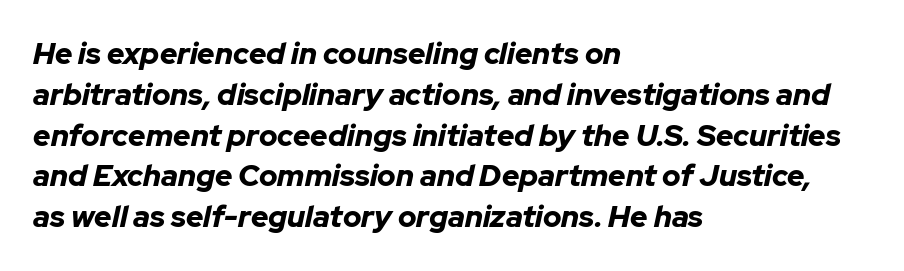
Q: Is the text bold? A: Yes.
Q: Is the text italic (slanted)? A: Yes, it leans right by about 12 degrees.
Q: Is the text underlined? A: No.
Q: How is the paragraph aligned? A: Left-aligned.
Q: Is the spacing between letters normal or unusually wide? A: Normal.
Q: Is the spacing between lines tight, normal or loose? A: Normal.
Q: Width (condensed, normal, or wide)? A: Normal.
Q: Stroke contrast? A: Low.
Q: x-height? A: Medium.
Q: Monospaced? A: No.
